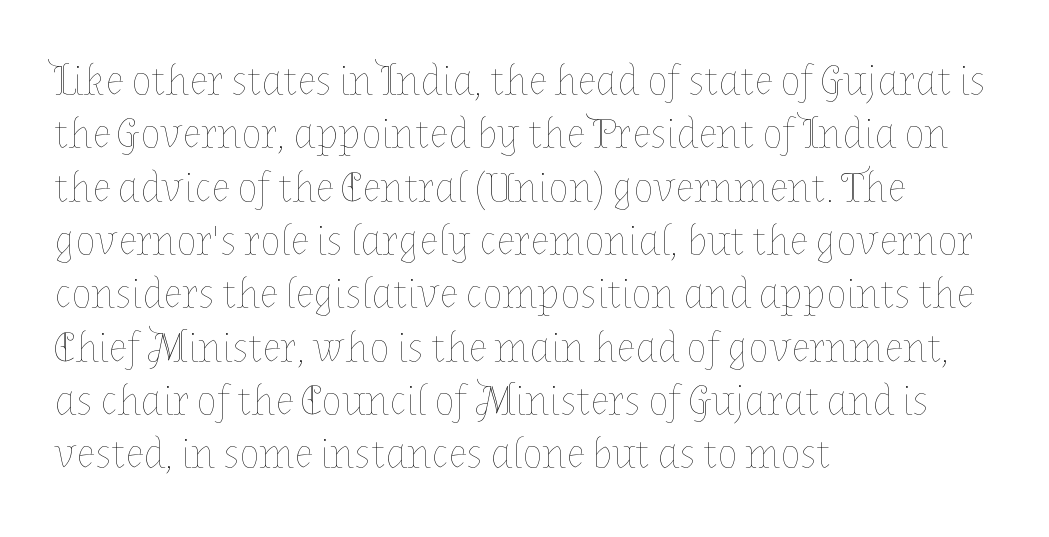
{"italic": "no", "bold": "no", "weight": "thin", "width": "normal", "stroke_contrast": "low", "x_height": "medium", "monospaced": "no", "underline": "no", "align": "left", "line_spacing": "normal", "line_spacing_ratio": 1.27, "letter_spacing": "normal", "letter_spacing_em": 0.0, "glyph_px": 42}
